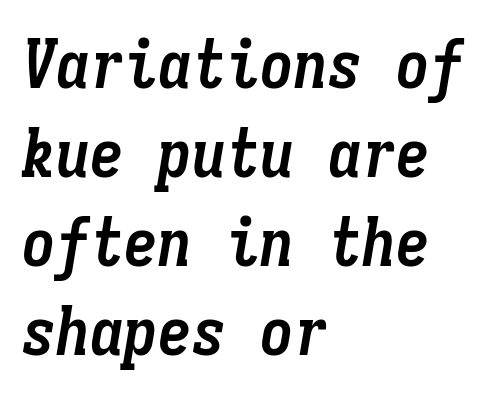
Quick note: underline off. The tracking reads as untouched default to a designer's eye. Is there much room between lines? A standard amount, neither cramped nor airy. The rendering uses a bold face; every stroke is thick and dark.
